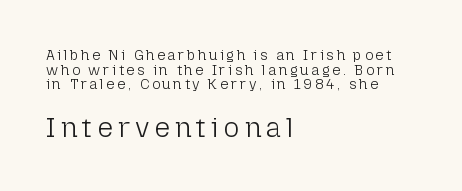
{"italic": "no", "bold": "no", "underline": "no", "align": "left", "line_spacing": "tight", "line_spacing_ratio": 1.04, "larger_block": "second", "size_ratio": 1.93, "glyph_px": 27}
